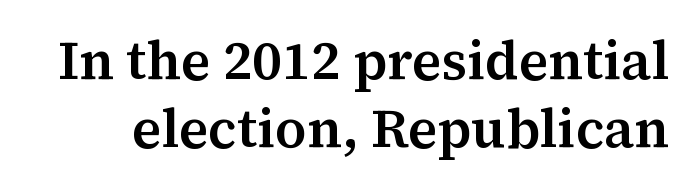
Q: Is the text italic (slanted)? A: No, it is upright.
Q: Is the typeface a serif or a sans-serif typeface? A: Serif.
Q: Is the text underlined? A: No.
Q: Is the spacing between letters normal or unusually wide? A: Normal.
Q: Is the spacing between lines tight, normal or loose? A: Normal.
Q: Width (condensed, normal, or wide)? A: Normal.
Q: Stroke contrast? A: Medium.
Q: x-height? A: Medium.
Q: Monospaced? A: No.
